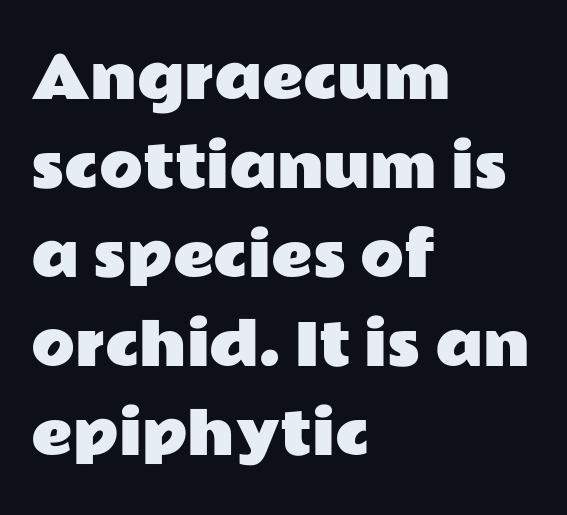
The image shows 57 px wide sans-serif type, upright; set left-aligned, normal line spacing (1.56x), normal letter spacing, not underlined; low stroke contrast and a medium x-height.
